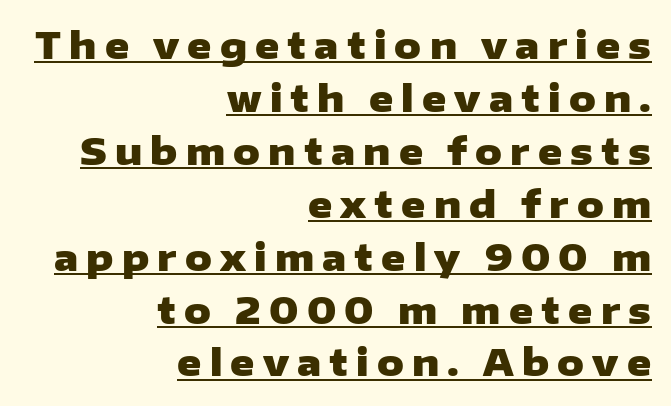
The image shows 37 px heavy, wide sans-serif type, upright; set right-aligned, normal line spacing (1.43x), unusually wide letter spacing (+0.22 em), underlined; low stroke contrast and a medium x-height.
